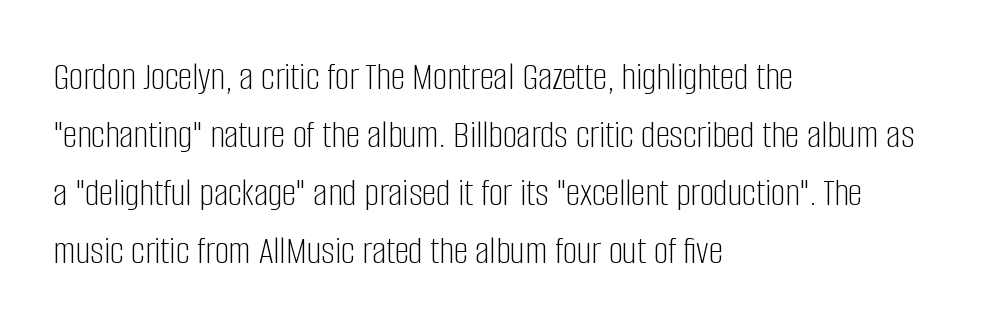
{"serif": "no", "italic": "no", "bold": "no", "weight": "light", "width": "condensed", "stroke_contrast": "low", "x_height": "large", "monospaced": "no", "underline": "no", "align": "left", "line_spacing": "normal", "line_spacing_ratio": 1.45, "letter_spacing": "normal", "letter_spacing_em": 0.0, "glyph_px": 40}
